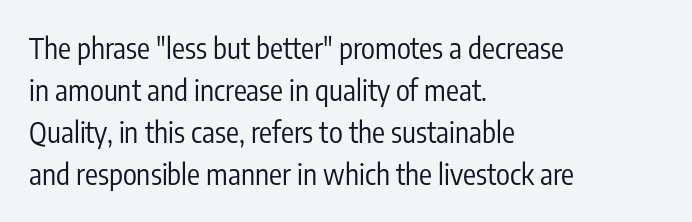
The type is set solid horizontally, with unmodified tracking. Look at the bottom of the vertical strokes: they stop flat, with no serifs. Regular leading. The face used here is proportionally spaced, like ordinary book or web type. Weight class: somewhere from thin through regular. In CSS terms this would be text-align: left.
